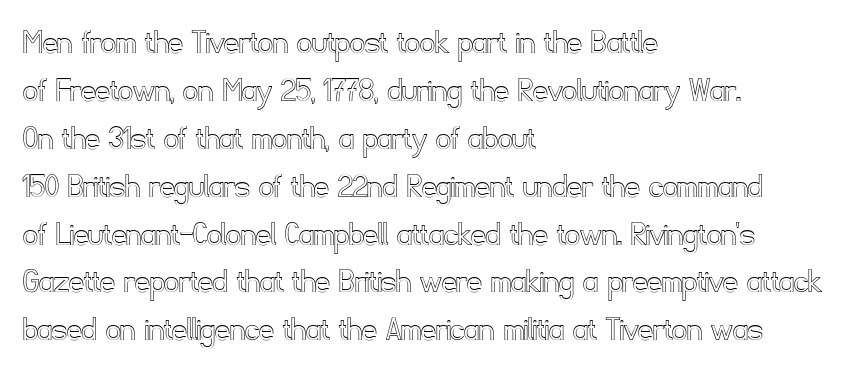
Here the designer chose a conventional face with non-uniform glyph widths. Honestly, the letter spacing is just normal — you wouldn't notice it. If you measured baseline to baseline, you'd find a middling distance. Descenders are the only things crossing below the line. Reading down the block, your eye returns to a fixed left position each line.
